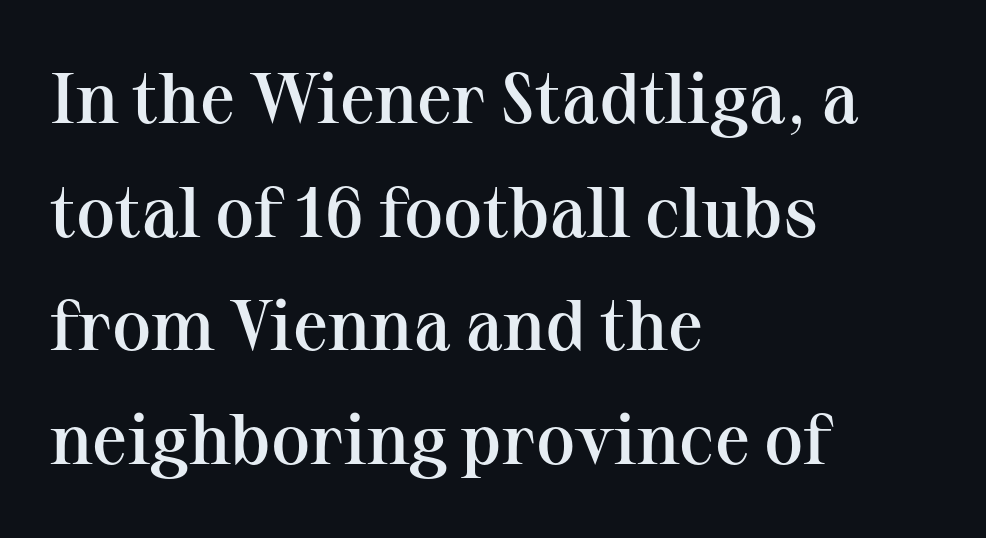
{"serif": "yes", "italic": "no", "bold": "semi", "weight": "semibold", "width": "normal", "stroke_contrast": "medium", "x_height": "medium", "monospaced": "no", "underline": "no", "align": "left", "line_spacing": "normal", "line_spacing_ratio": 1.6, "letter_spacing": "normal", "letter_spacing_em": 0.0, "glyph_px": 71}
